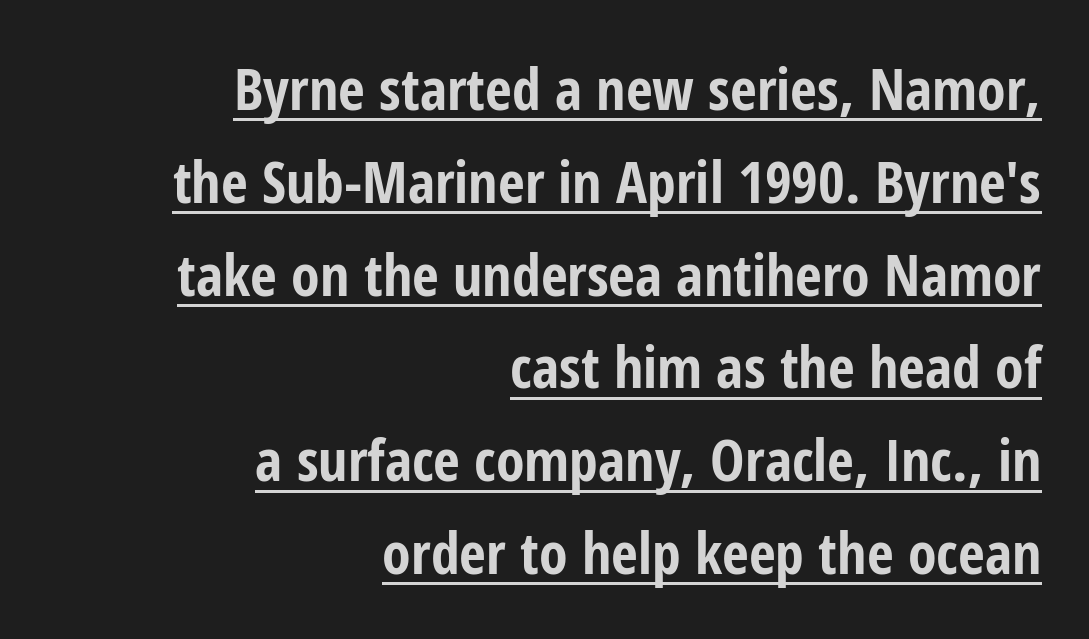
Q: Is the text bold? A: Yes.
Q: Is the text italic (slanted)? A: No, it is upright.
Q: Is the typeface a serif or a sans-serif typeface? A: Sans-serif.
Q: Is the text underlined? A: Yes.
Q: How is the paragraph aligned? A: Right-aligned.
Q: Is the spacing between letters normal or unusually wide? A: Normal.
Q: Is the spacing between lines tight, normal or loose? A: Normal.
Q: Width (condensed, normal, or wide)? A: Condensed.
Q: Stroke contrast? A: Low.
Q: x-height? A: Medium.
Q: Monospaced? A: No.
